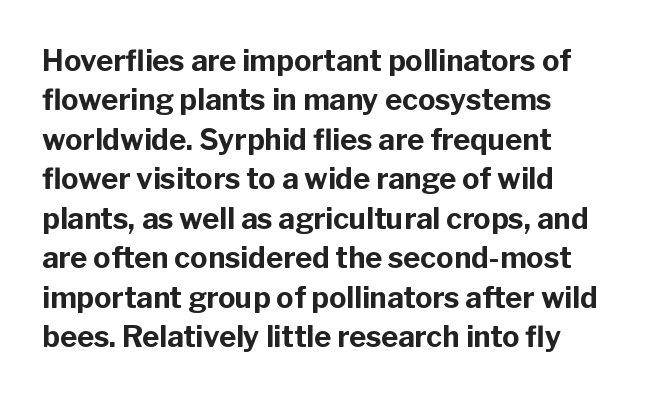
{"serif": "no", "italic": "no", "bold": "yes", "weight": "bold", "width": "normal", "stroke_contrast": "low", "x_height": "medium", "monospaced": "no", "underline": "no", "align": "left", "line_spacing": "normal", "line_spacing_ratio": 1.36, "letter_spacing": "normal", "letter_spacing_em": 0.0, "glyph_px": 29}
